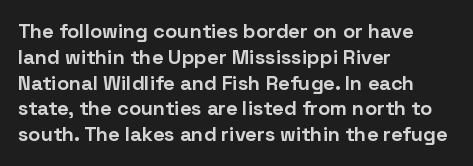
A typesetter would call this zero additional tracking. A classic flush-left, rag-right setting is used for this passage. The letters stand upright; this is a roman face. The glyphs are unaccompanied by any horizontal stroke below them. Line spacing here is normal.
